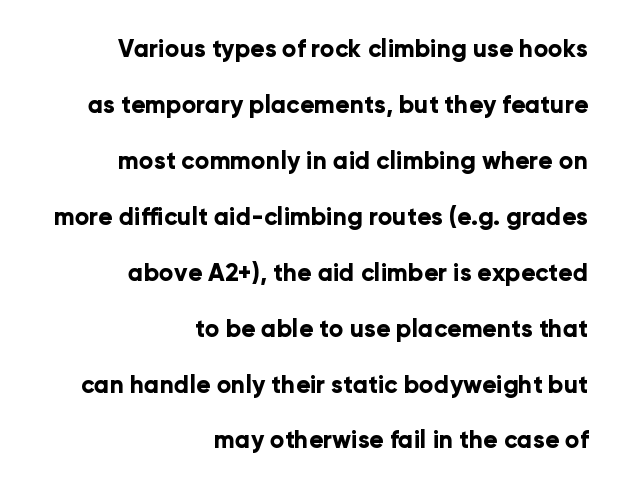
{"italic": "no", "bold": "yes", "underline": "no", "align": "right", "line_spacing": "loose", "line_spacing_ratio": 2.33, "letter_spacing": "normal", "letter_spacing_em": 0.0, "glyph_px": 24}
